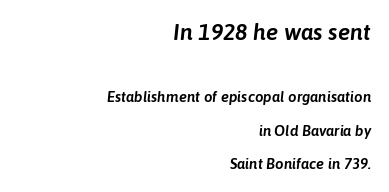
{"italic": "yes", "lean": "right", "slant_degrees": 6, "underline": "no", "align": "right", "line_spacing": "loose", "line_spacing_ratio": 2.22, "letter_spacing": "normal", "letter_spacing_em": 0.0, "larger_block": "first", "size_ratio": 1.53, "glyph_px": 23}
